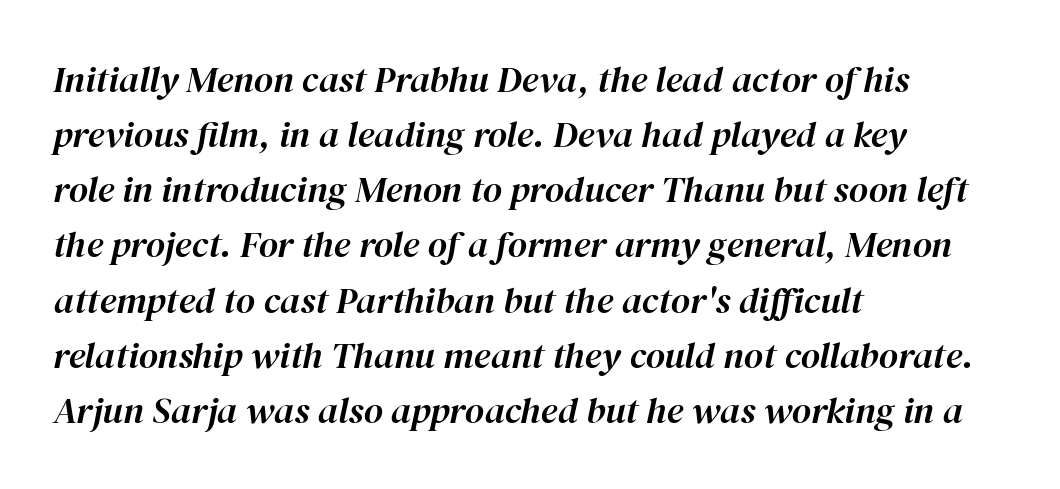
The image shows 37 px text type, italic (leaning right); set left-aligned, normal line spacing (1.49x), normal letter spacing, not underlined; high stroke contrast and a medium x-height.
